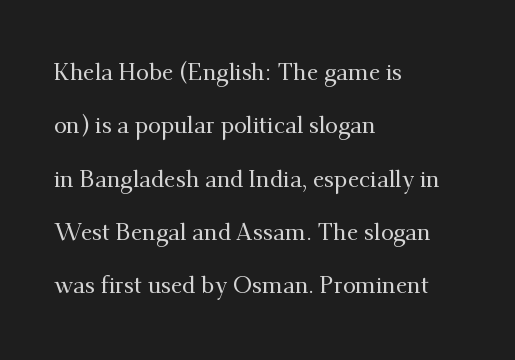
{"italic": "no", "underline": "no", "align": "left", "line_spacing": "loose", "line_spacing_ratio": 2.32, "letter_spacing": "normal", "letter_spacing_em": 0.0, "glyph_px": 23}
